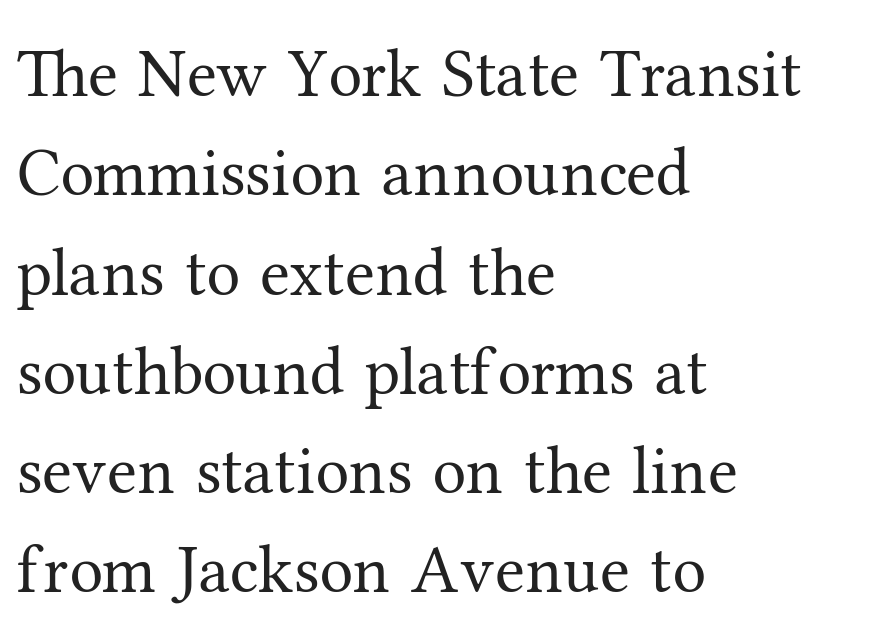
The image shows 68 px regular-weight serif type, upright; set left-aligned, normal line spacing (1.46x), normal letter spacing, not underlined; medium stroke contrast and a medium x-height.
